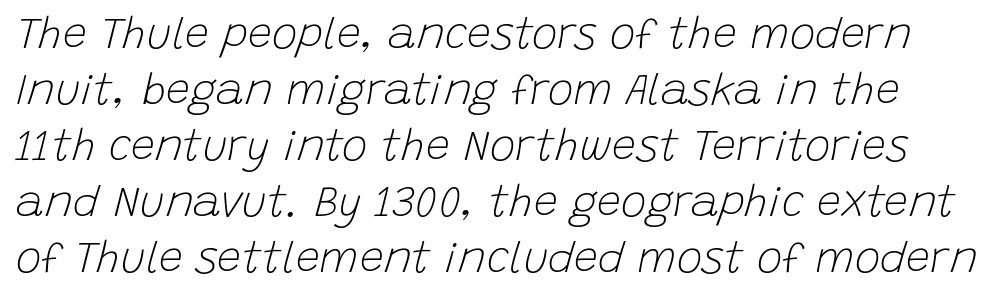
The image shows 43 px light type, italic (leaning right); set normal line spacing (1.3x), normal letter spacing, not underlined; low stroke contrast and a large x-height.
